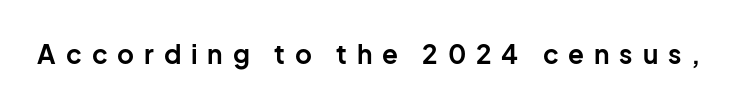
The image shows 26 px bold type, upright; set unusually wide letter spacing (+0.38 em), not underlined.
